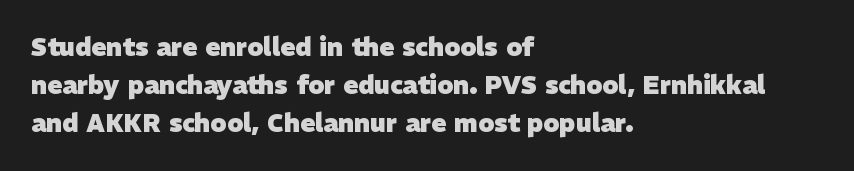
Q: Is the text bold? A: Yes.
Q: Is the text underlined? A: No.
Q: How is the paragraph aligned? A: Left-aligned.
Q: Is the spacing between letters normal or unusually wide? A: Normal.
Q: Is the spacing between lines tight, normal or loose? A: Normal.
